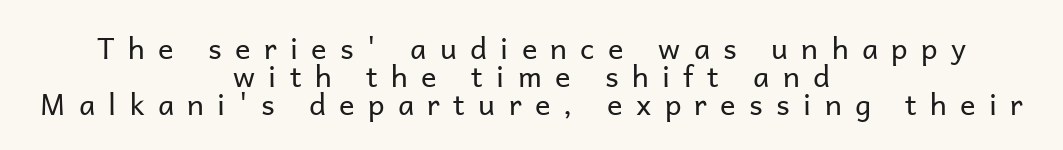
{"serif": "no", "italic": "no", "bold": "no", "weight": "regular", "width": "normal", "stroke_contrast": "low", "x_height": "medium", "monospaced": "no", "underline": "no", "align": "center", "line_spacing": "tight", "line_spacing_ratio": 0.96, "letter_spacing": "wide", "letter_spacing_em": 0.46, "glyph_px": 29}
